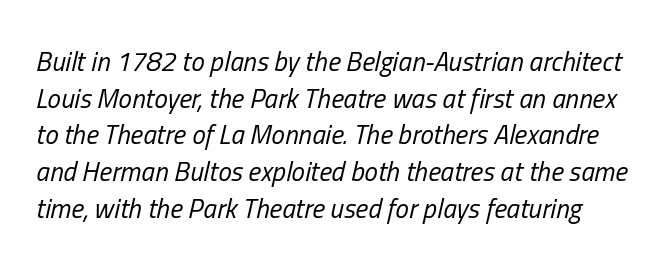
Weight: regular or lighter. The space beneath each line is pristine and unruled. You can tell it's italic because the verticals aren't actually vertical. Students, note that the glyphs here touch the page at normal intervals.
